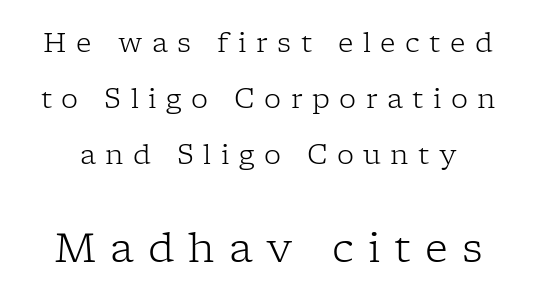
{"serif": "yes", "italic": "no", "bold": "no", "weight": "light", "width": "normal", "stroke_contrast": "low", "x_height": "medium", "monospaced": "no", "underline": "no", "line_spacing": "loose", "line_spacing_ratio": 2.08, "letter_spacing": "wide", "letter_spacing_em": 0.35, "larger_block": "second", "size_ratio": 1.48, "glyph_px": 40}
